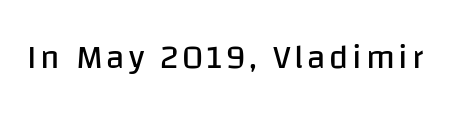
The baseline area is clear. Every stem runs plumb, perpendicular to the baseline. Stroke thickness stays within the range of a standard reading face or lighter. Note the varied advance widths — an 'i' is clearly narrower than an 'm'. Grotesque or geometric, the face here clearly has no serifs.
